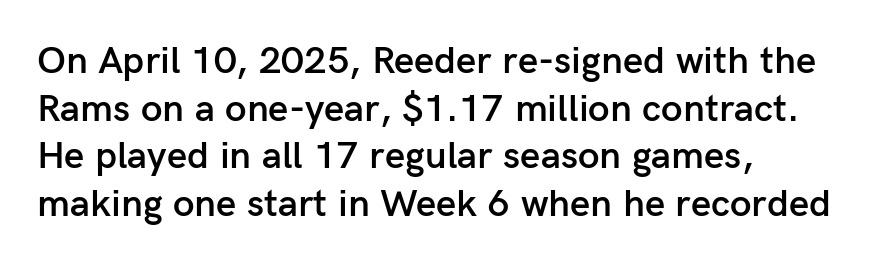
A somewhat darkened texture: the type is semibold rather than bold. The letters advance in unequal steps, a hallmark of proportional type. Notice how the passage keeps a crisp vertical edge on the left only. Students, note that the glyphs here touch the page at normal intervals. The font's upright variant was chosen for this text. Regarding serifs, this sample does without them.
